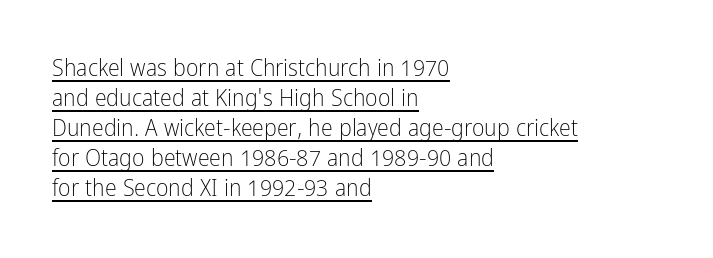
{"italic": "no", "bold": "no", "underline": "yes", "align": "left", "line_spacing": "normal", "line_spacing_ratio": 1.25, "letter_spacing": "normal", "letter_spacing_em": 0.0, "glyph_px": 24}
